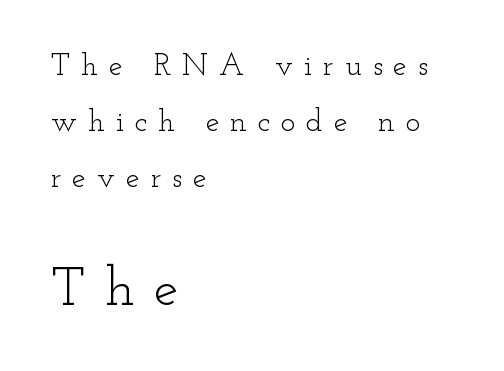
The image shows 55 px light, wide serif type, upright; set left-aligned, line spacing 1.81x, unusually wide letter spacing (+0.35 em), not underlined; the second (bottom) block is 1.77x larger; low stroke contrast and a small x-height.
